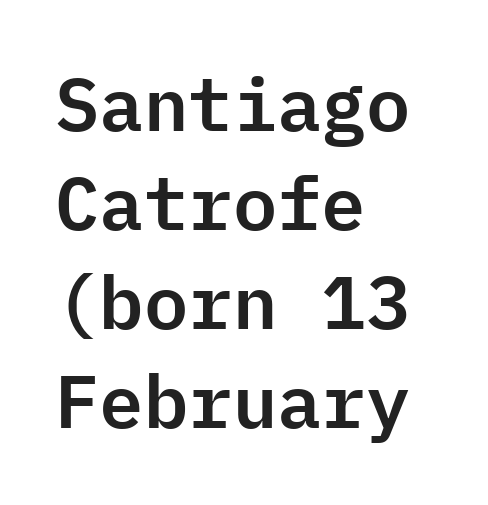
{"serif": "no", "italic": "no", "width": "normal", "stroke_contrast": "low", "x_height": "medium", "monospaced": "yes", "underline": "no", "align": "left", "line_spacing": "normal", "line_spacing_ratio": 1.34, "letter_spacing": "normal", "letter_spacing_em": 0.0, "glyph_px": 74}
